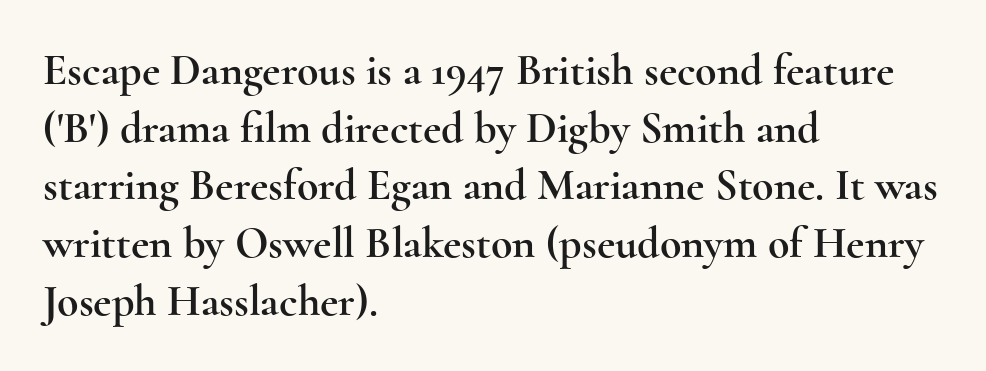
{"serif": "yes", "italic": "no", "width": "wide", "x_height": "small", "monospaced": "no", "underline": "no", "align": "left", "line_spacing": "normal", "line_spacing_ratio": 1.31, "letter_spacing": "normal", "letter_spacing_em": 0.0, "glyph_px": 44}
